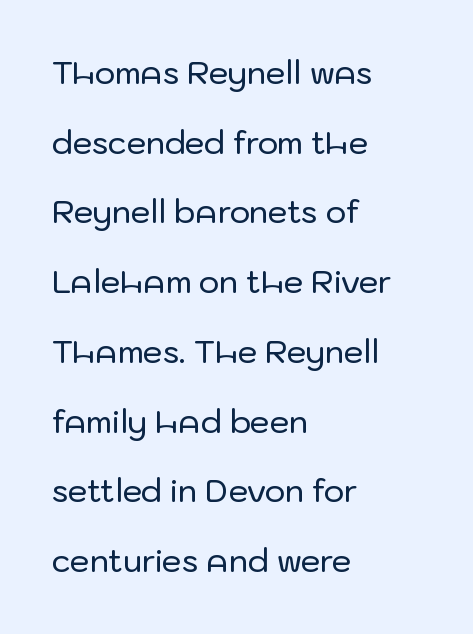
Q: Is the text italic (slanted)? A: No, it is upright.
Q: Is the typeface a serif or a sans-serif typeface? A: Sans-serif.
Q: Is the text underlined? A: No.
Q: How is the paragraph aligned? A: Left-aligned.
Q: Is the spacing between letters normal or unusually wide? A: Normal.
Q: Is the spacing between lines tight, normal or loose? A: Loose.
Q: Width (condensed, normal, or wide)? A: Normal.
Q: Stroke contrast? A: Low.
Q: x-height? A: Medium.
Q: Monospaced? A: No.
